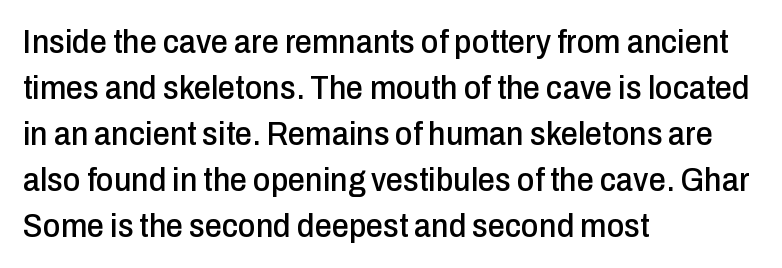
{"serif": "no", "italic": "no", "width": "condensed", "stroke_contrast": "low", "x_height": "medium", "monospaced": "no", "underline": "no", "align": "left", "line_spacing": "normal", "line_spacing_ratio": 1.35, "letter_spacing": "normal", "letter_spacing_em": 0.0, "glyph_px": 34}
